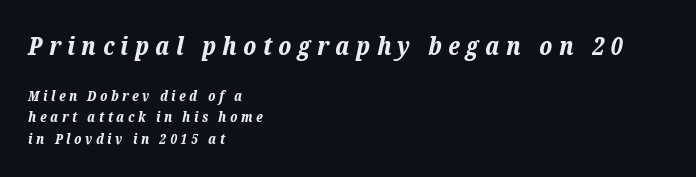
Q: Is the text bold? A: Yes.
Q: Is the text italic (slanted)? A: Yes, it leans right by about 12 degrees.
Q: Is the text underlined? A: No.
Q: How is the paragraph aligned? A: Left-aligned.
Q: Is the spacing between letters normal or unusually wide? A: Unusually wide.
Q: Is the spacing between lines tight, normal or loose? A: Normal.
Q: Which block of text is set in a larger size, the first (top) or the second (bottom)? A: The first (top) one.
